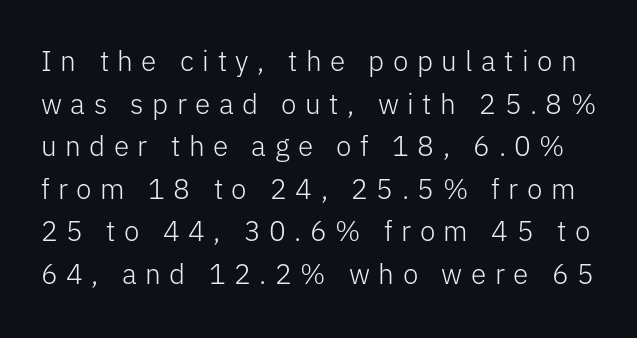
{"serif": "no", "italic": "no", "bold": "no", "weight": "light", "width": "normal", "stroke_contrast": "low", "x_height": "medium", "monospaced": "no", "underline": "no", "line_spacing": "normal", "line_spacing_ratio": 1.52, "letter_spacing": "wide", "letter_spacing_em": 0.3, "glyph_px": 28}
